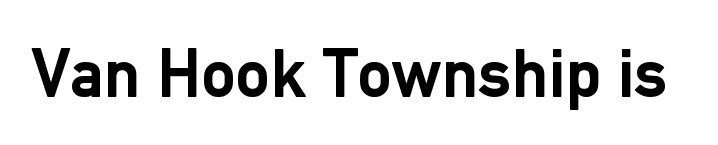
{"serif": "no", "italic": "no", "bold": "yes", "weight": "semibold", "width": "normal", "stroke_contrast": "low", "x_height": "medium", "monospaced": "no", "underline": "no", "letter_spacing": "normal", "letter_spacing_em": 0.0, "glyph_px": 69}
